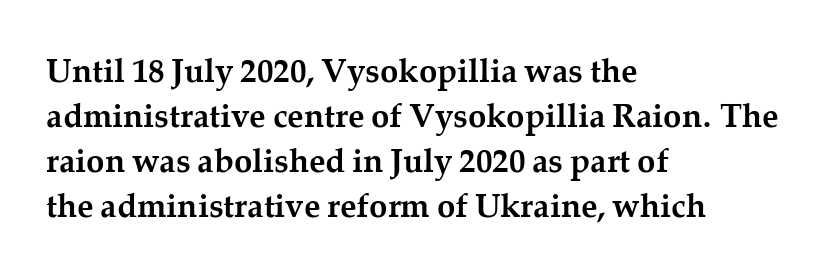
{"serif": "yes", "italic": "no", "bold": "yes", "weight": "semibold", "width": "normal", "stroke_contrast": "medium", "x_height": "medium", "monospaced": "no", "underline": "no", "align": "left", "line_spacing": "normal", "line_spacing_ratio": 1.36, "letter_spacing": "normal", "letter_spacing_em": 0.0, "glyph_px": 33}
